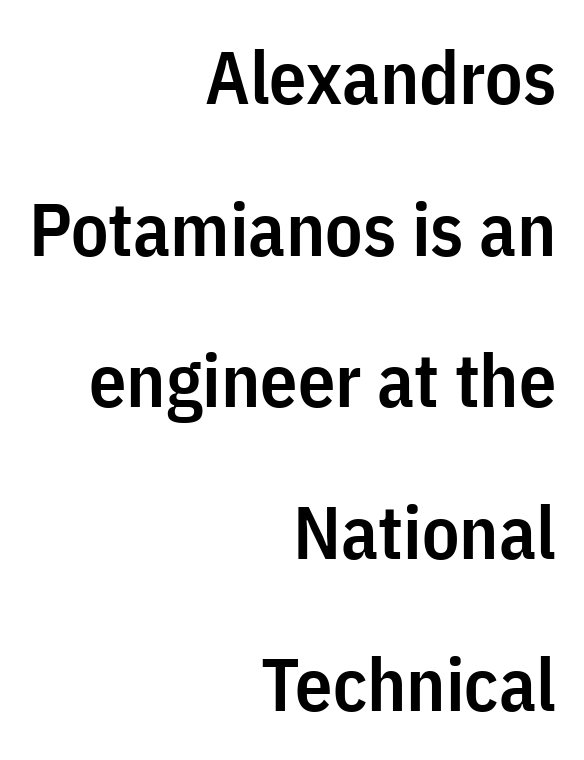
The image shows 74 px semibold, condensed sans-serif type, upright; set right-aligned, loose line spacing (2.05x), normal letter spacing, not underlined; low stroke contrast and a medium x-height.
